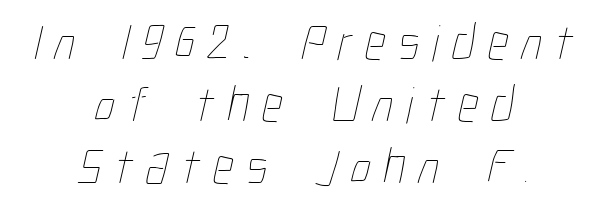
Caption: face not bold, strokes unweighted. The passage shown is typed in a proportional face where columns would drift. Letter spacing: wide. The lines in this sample share a center point and differ in where they start and stop. Has an underline been added? It has not.
